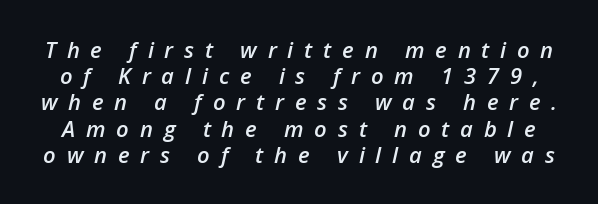
{"italic": "yes", "lean": "right", "slant_degrees": 12, "bold": "semi", "underline": "no", "line_spacing_ratio": 1.19, "letter_spacing": "wide", "letter_spacing_em": 0.49, "glyph_px": 22}
